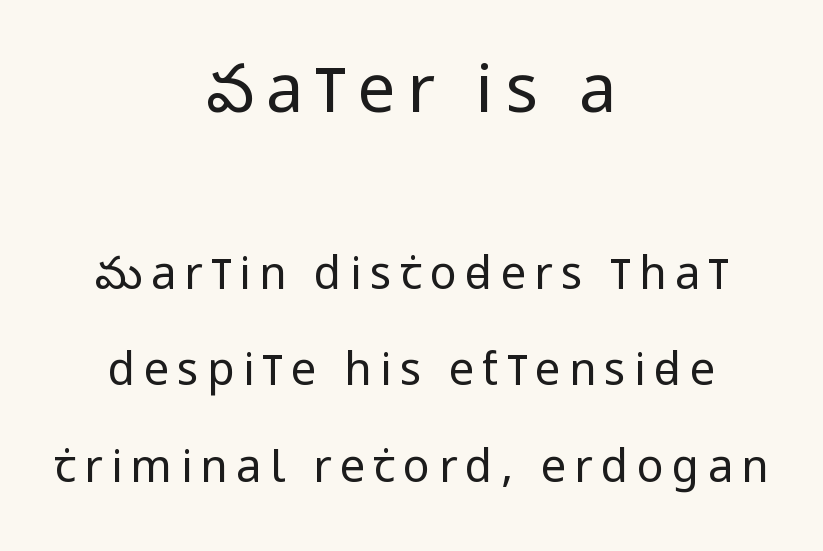
Descenders hang freely into open space. Is there any slant? The stems are plumb. Reading down the column, the eye jumps a long way to each next line. The first block has been scaled up relative to the second.
